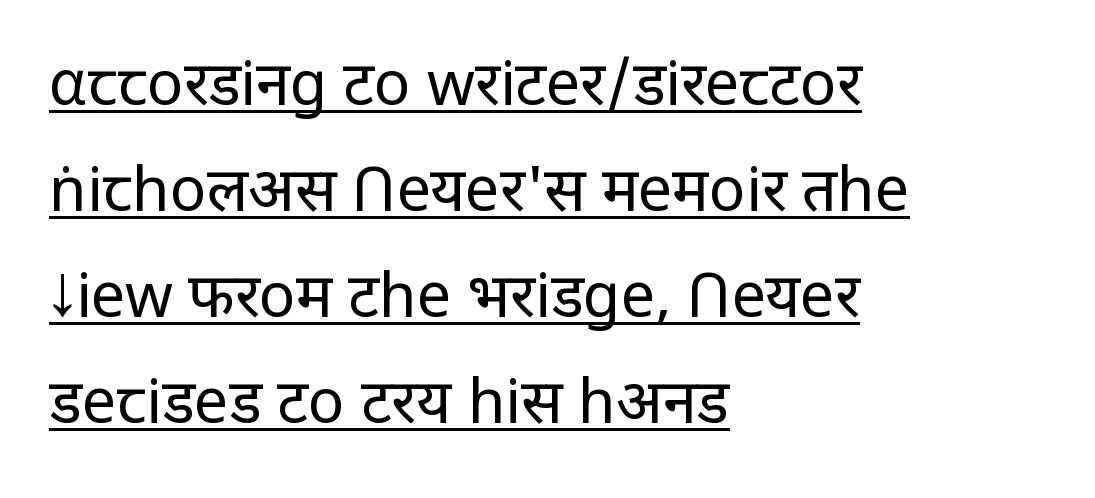
The image shows 61 px regular-weight sans-serif type, upright; set left-aligned, line spacing 1.74x, normal letter spacing, underlined; low stroke contrast and a large x-height.
